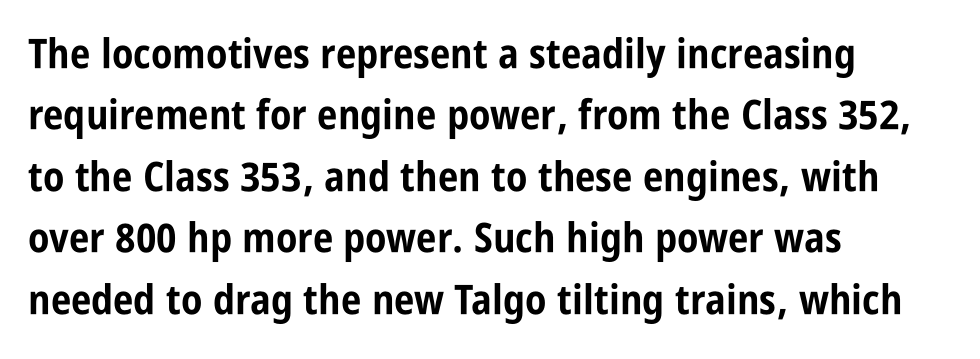
{"serif": "no", "italic": "no", "bold": "yes", "weight": "bold", "width": "condensed", "stroke_contrast": "low", "x_height": "large", "monospaced": "no", "underline": "no", "align": "left", "line_spacing": "normal", "line_spacing_ratio": 1.5, "letter_spacing": "normal", "letter_spacing_em": 0.0, "glyph_px": 41}
